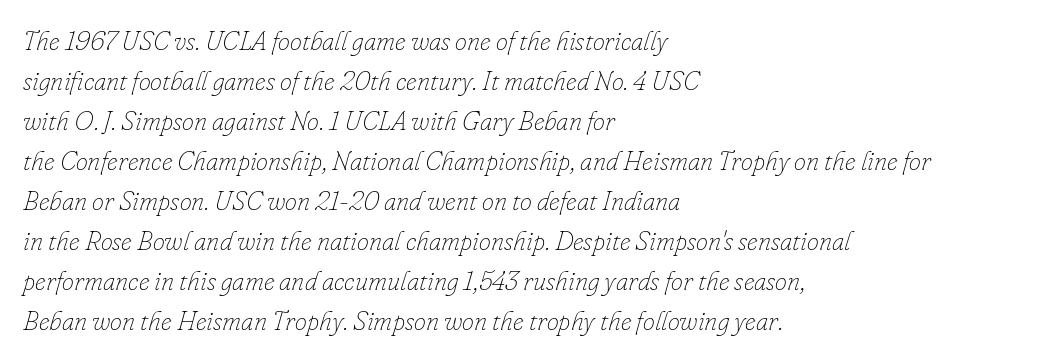
{"italic": "yes", "lean": "right", "slant_degrees": 16, "bold": "no", "underline": "no", "align": "left", "line_spacing": "normal", "line_spacing_ratio": 1.48, "letter_spacing": "normal", "letter_spacing_em": 0.0, "glyph_px": 27}
